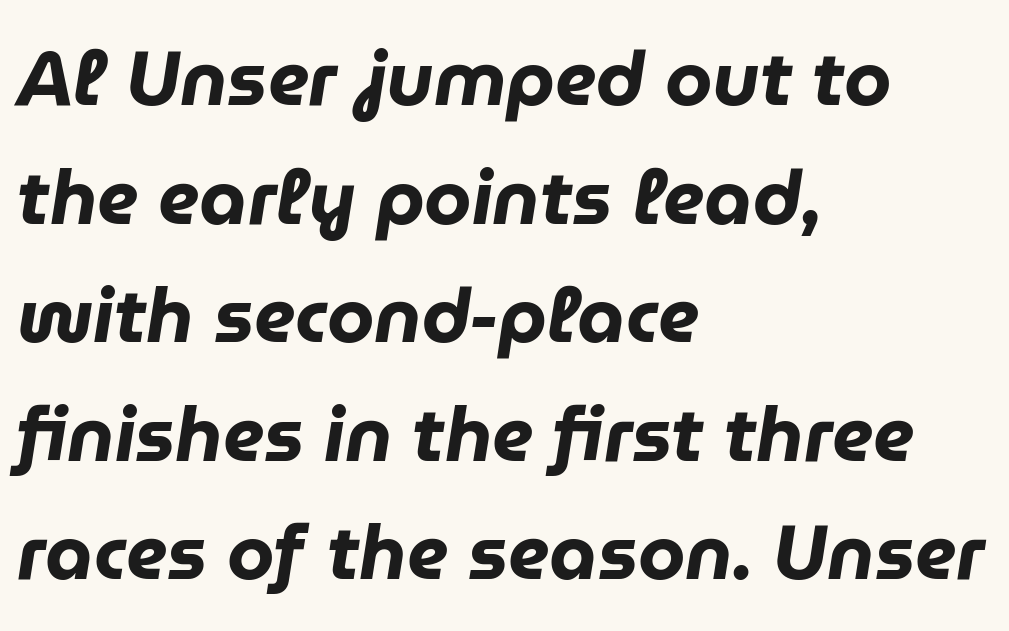
Q: Is the text bold? A: Yes.
Q: Is the text italic (slanted)? A: Yes, it leans right by about 9 degrees.
Q: Is the text underlined? A: No.
Q: How is the paragraph aligned? A: Left-aligned.
Q: Is the spacing between letters normal or unusually wide? A: Normal.
Q: Is the spacing between lines tight, normal or loose? A: Normal.
Q: Width (condensed, normal, or wide)? A: Normal.
Q: Stroke contrast? A: Low.
Q: x-height? A: Medium.
Q: Monospaced? A: No.
